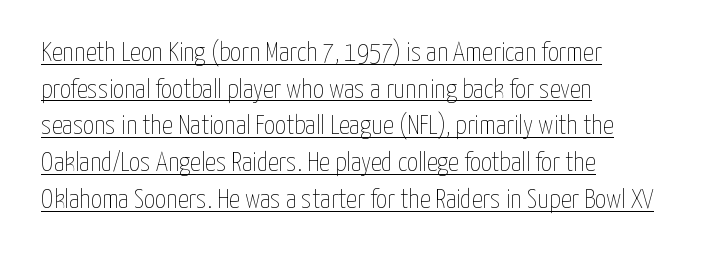
Q: Is the text bold? A: No.
Q: Is the text italic (slanted)? A: No, it is upright.
Q: Is the text underlined? A: Yes.
Q: How is the paragraph aligned? A: Left-aligned.
Q: Is the spacing between letters normal or unusually wide? A: Normal.
Q: Is the spacing between lines tight, normal or loose? A: Normal.
